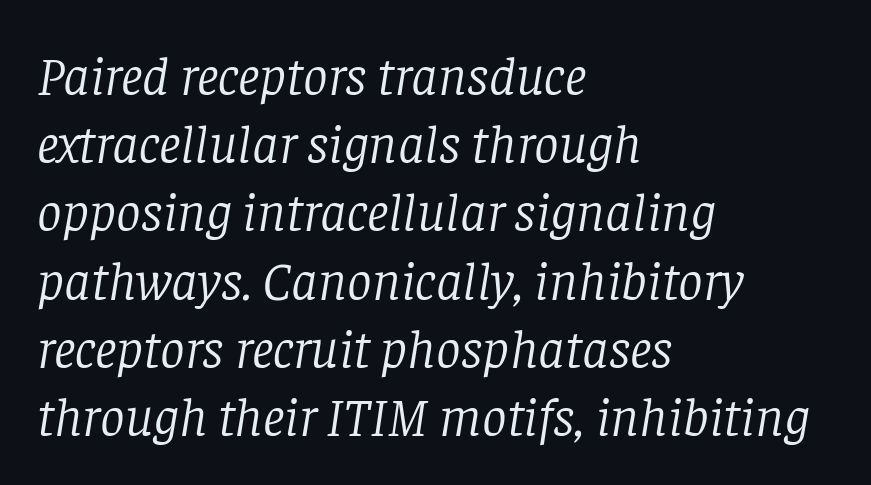
The image shows 55 px light serif type, italic (leaning right); set left-aligned, line spacing 1.24x, normal letter spacing, not underlined; low stroke contrast and a large x-height.
